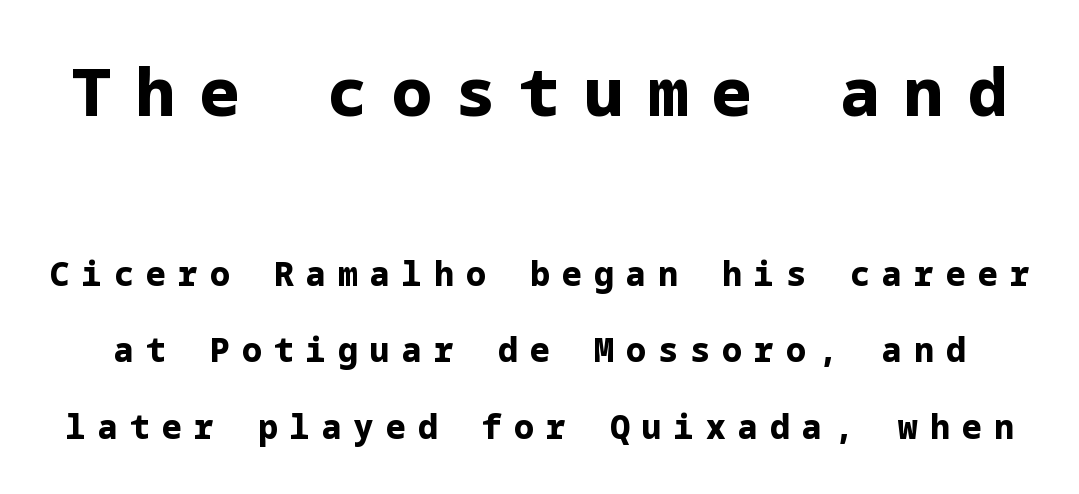
The image shows 66 px bold sans-serif type, upright; set loose line spacing (2.31x), unusually wide letter spacing (+0.37 em), not underlined; the first (top) block is 2.0x larger; low stroke contrast and a medium x-height.
